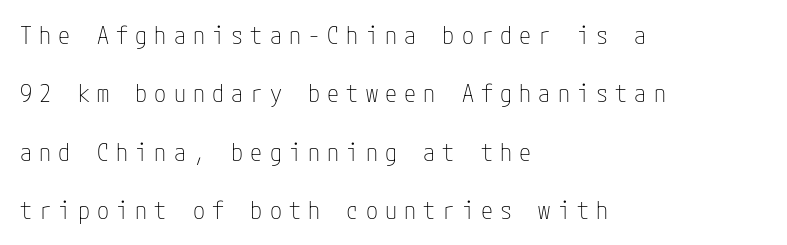
The image shows 24 px text type, upright; set left-aligned, loose line spacing (2.43x), unusually wide letter spacing (+0.3 em), not underlined.
